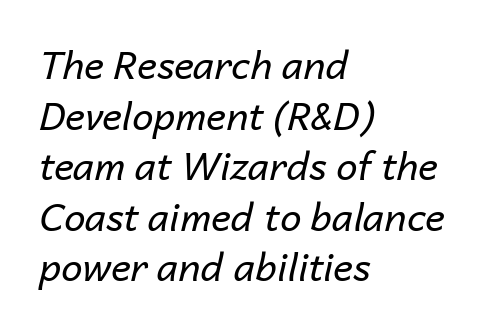
{"italic": "yes", "lean": "right", "slant_degrees": 14, "bold": "no", "weight": "regular", "width": "normal", "stroke_contrast": "low", "x_height": "medium", "monospaced": "no", "underline": "no", "align": "left", "line_spacing": "normal", "line_spacing_ratio": 1.33, "letter_spacing": "normal", "letter_spacing_em": 0.0, "glyph_px": 38}
